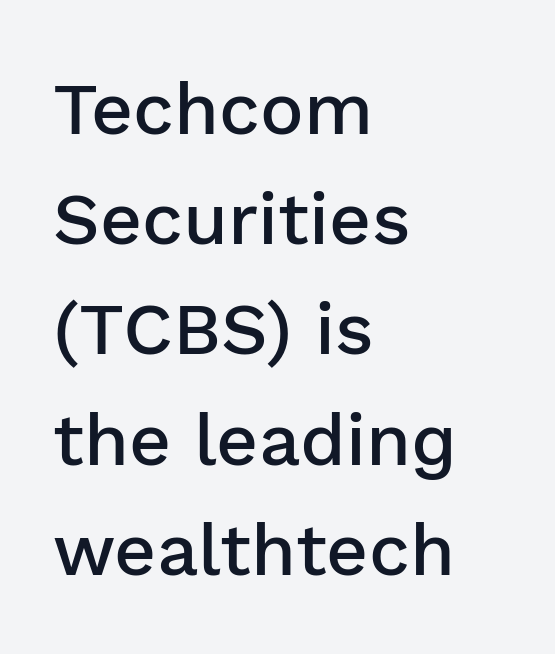
{"serif": "no", "italic": "no", "bold": "semi", "weight": "semibold", "width": "normal", "stroke_contrast": "low", "x_height": "medium", "monospaced": "no", "underline": "no", "align": "left", "line_spacing": "normal", "line_spacing_ratio": 1.51, "letter_spacing": "normal", "letter_spacing_em": 0.0, "glyph_px": 73}
